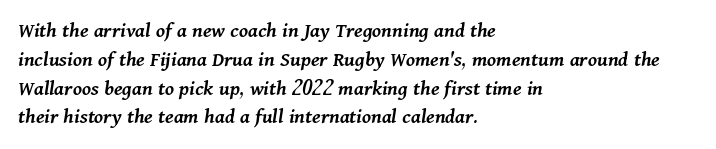
{"italic": "yes", "lean": "right", "slant_degrees": 11, "bold": "semi", "underline": "no", "align": "left", "line_spacing": "normal", "line_spacing_ratio": 1.31, "letter_spacing": "normal", "letter_spacing_em": 0.0, "glyph_px": 22}
